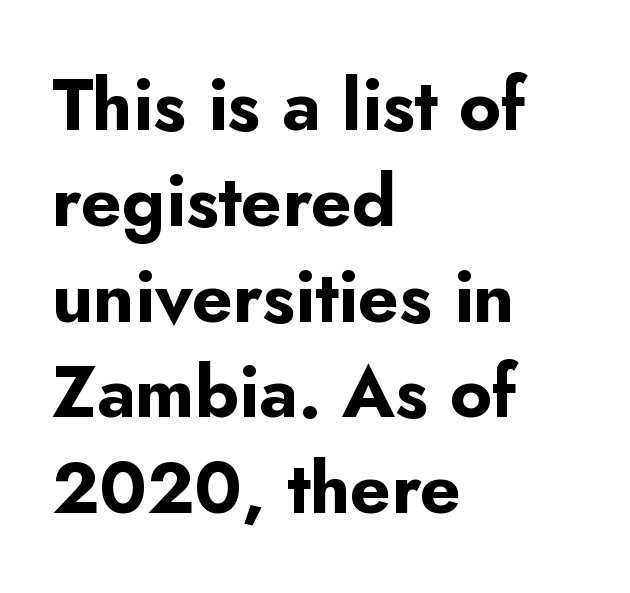
Q: Is the text bold? A: Yes.
Q: Is the text italic (slanted)? A: No, it is upright.
Q: Is the typeface a serif or a sans-serif typeface? A: Sans-serif.
Q: Is the text underlined? A: No.
Q: How is the paragraph aligned? A: Left-aligned.
Q: Is the spacing between letters normal or unusually wide? A: Normal.
Q: Is the spacing between lines tight, normal or loose? A: Normal.
Q: Width (condensed, normal, or wide)? A: Normal.
Q: Stroke contrast? A: Low.
Q: x-height? A: Small.
Q: Monospaced? A: No.
